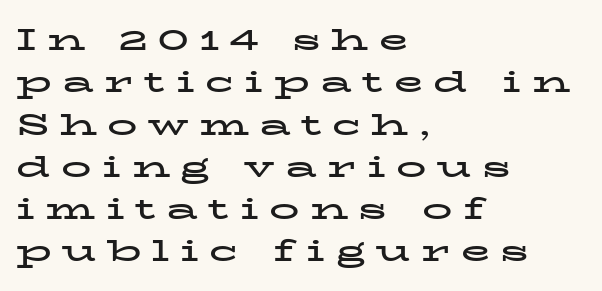
{"serif": "yes", "italic": "no", "bold": "yes", "weight": "bold", "width": "wide", "stroke_contrast": "low", "x_height": "medium", "monospaced": "no", "underline": "no", "align": "left", "line_spacing": "normal", "line_spacing_ratio": 1.41, "letter_spacing": "wide", "letter_spacing_em": 0.35, "glyph_px": 30}
